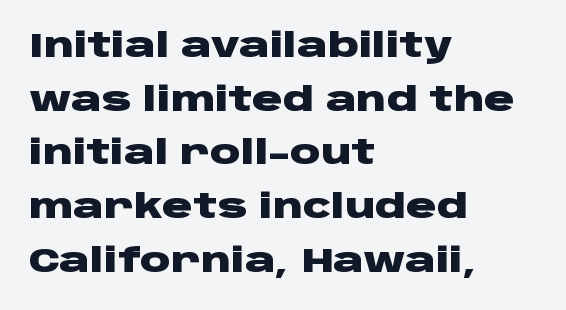
Q: Is the text bold? A: Yes.
Q: Is the text italic (slanted)? A: No, it is upright.
Q: Is the typeface a serif or a sans-serif typeface? A: Sans-serif.
Q: Is the text underlined? A: No.
Q: How is the paragraph aligned? A: Left-aligned.
Q: Is the spacing between letters normal or unusually wide? A: Normal.
Q: Is the spacing between lines tight, normal or loose? A: Normal.
Q: Width (condensed, normal, or wide)? A: Wide.
Q: Stroke contrast? A: Low.
Q: x-height? A: Large.
Q: Monospaced? A: No.
